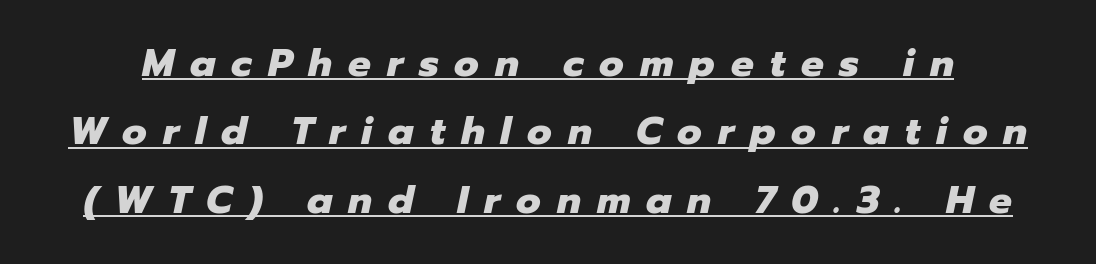
Q: Is the text bold? A: Yes.
Q: Is the text italic (slanted)? A: Yes, it leans right by about 12 degrees.
Q: Is the text underlined? A: Yes.
Q: Is the spacing between letters normal or unusually wide? A: Unusually wide.
Q: Width (condensed, normal, or wide)? A: Normal.
Q: Stroke contrast? A: Low.
Q: x-height? A: Medium.
Q: Monospaced? A: No.
